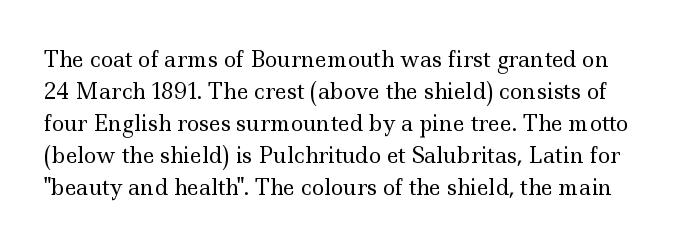
This is the regular roman posture of the typeface. Quick note: interline space is typical. Rule under the text: the space is simply empty. Tracking here is standard; glyphs follow each other at the usual distance. The strokes are not fattened; the text isn't bold.
